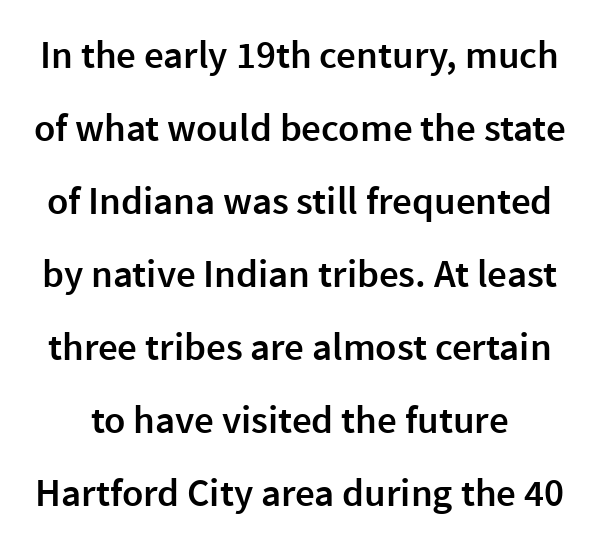
The image shows 39 px semibold sans-serif type, upright; set line spacing 1.87x, normal letter spacing, not underlined; a medium x-height.
